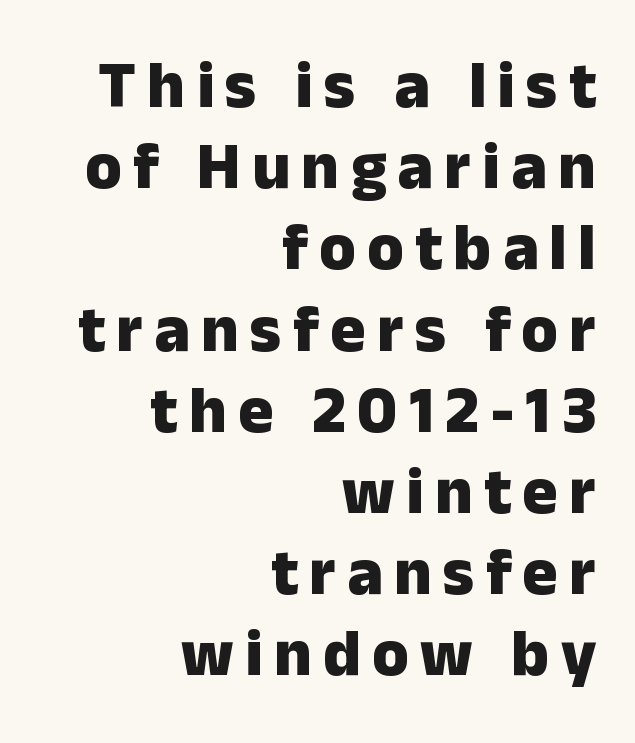
The face used here is proportionally spaced, like ordinary book or web type. Only glyphs here, with clear space below each row. Its strokes are broad and dark, the hallmark of bold type. Font category for this specimen: sans-serif.
